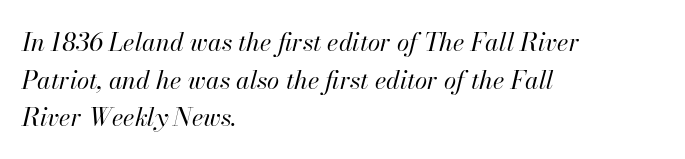
The image shows 25 px text type, italic (leaning right); set left-aligned, normal line spacing (1.51x), normal letter spacing, not underlined.
